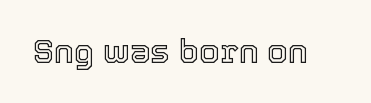
Q: Is the text italic (slanted)? A: No, it is upright.
Q: Is the text underlined? A: No.
Q: Is the spacing between letters normal or unusually wide? A: Normal.
Q: Width (condensed, normal, or wide)? A: Normal.
Q: x-height? A: Medium.
Q: Monospaced? A: No.
